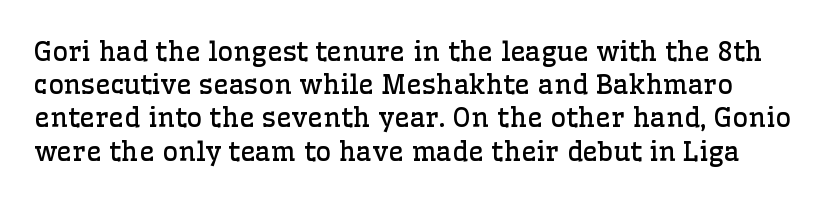
The image shows 27 px text type, upright; set line spacing 1.23x, normal letter spacing, not underlined.
